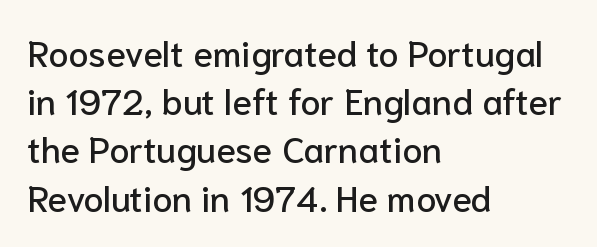
{"serif": "no", "italic": "no", "width": "normal", "stroke_contrast": "low", "x_height": "medium", "monospaced": "no", "underline": "no", "align": "left", "line_spacing": "normal", "line_spacing_ratio": 1.34, "letter_spacing": "normal", "letter_spacing_em": 0.0, "glyph_px": 36}
